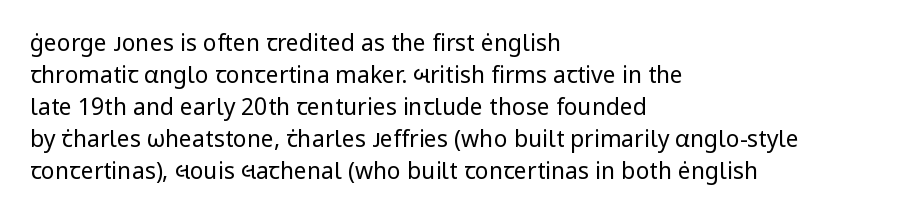
Caption: standard tracking, unaltered. Does the leading feel generous? No, just average. The lines are quadded left. Check the space under the baseline: it is left empty.
